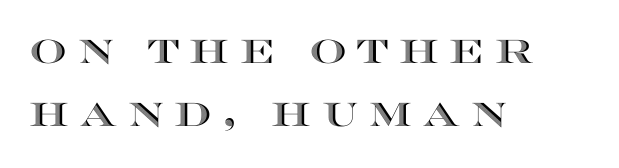
The gaps between neighbouring characters are conspicuously large. The lettering stays uniformly vertical, giving the passage a roman look. The specimen omits any rule beneath the text block's lines. You could not count columns in this text — the font is proportionally spaced.
